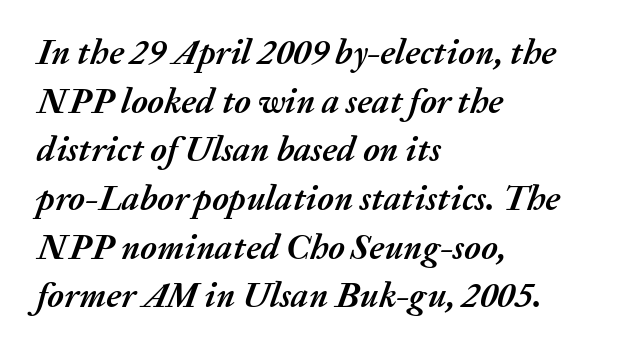
{"italic": "yes", "lean": "right", "slant_degrees": 20, "bold": "yes", "weight": "semibold", "width": "normal", "stroke_contrast": "medium", "x_height": "medium", "monospaced": "no", "underline": "no", "align": "left", "line_spacing": "normal", "line_spacing_ratio": 1.39, "letter_spacing": "normal", "letter_spacing_em": 0.0, "glyph_px": 35}
